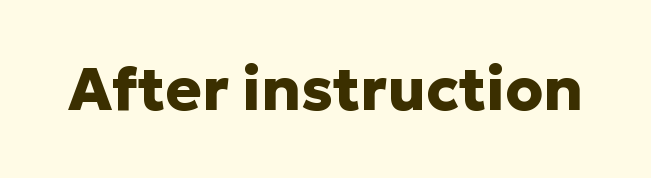
Q: Is the text bold? A: Yes.
Q: Is the text italic (slanted)? A: No, it is upright.
Q: Is the typeface a serif or a sans-serif typeface? A: Sans-serif.
Q: Is the text underlined? A: No.
Q: Is the spacing between letters normal or unusually wide? A: Normal.
Q: Width (condensed, normal, or wide)? A: Normal.
Q: Stroke contrast? A: Low.
Q: x-height? A: Medium.
Q: Monospaced? A: No.
